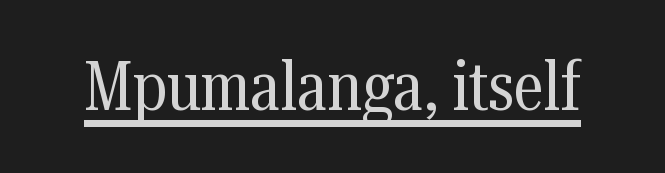
The image shows 69 px regular-weight, condensed serif type, upright; set normal letter spacing, underlined; medium stroke contrast and a medium x-height.
